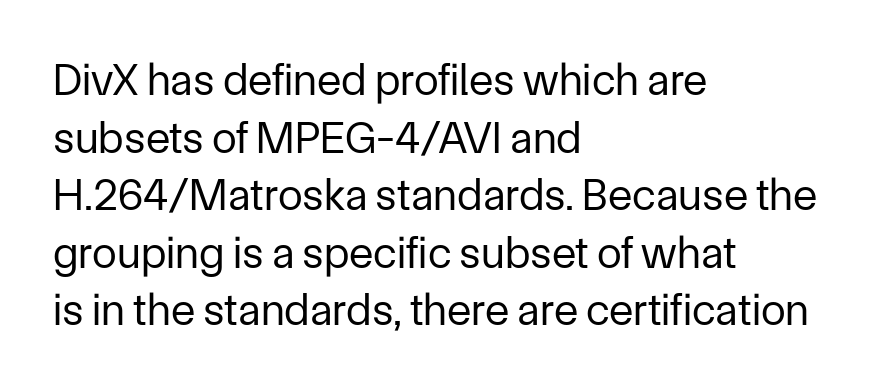
Tall strokes in this sample are plumb rather than angled. The letterforms sit shoulder to shoulder at normal distance. The passage shown is not bold in any degree. This sample has the flowing, uneven cadence of proportional lettering.
